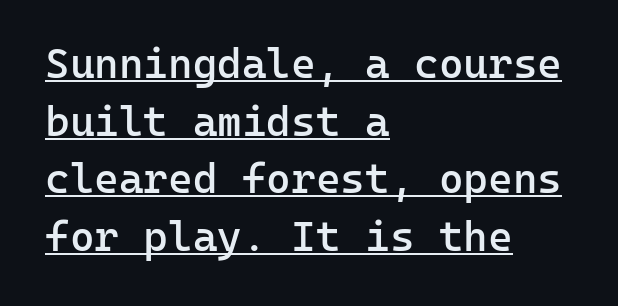
This is sans-serif lettering, the kind often seen on screens and signage. These lines keep a tight, regular rhythm from letter to letter. The passage shown is semibold, sitting just below true bold. Notice how the passage keeps a crisp vertical edge on the left only.
